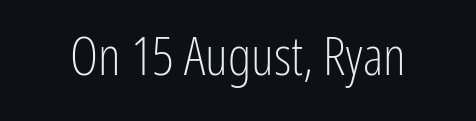
{"serif": "no", "italic": "no", "bold": "no", "weight": "light", "width": "condensed", "stroke_contrast": "low", "x_height": "medium", "monospaced": "no", "underline": "no", "letter_spacing": "normal", "letter_spacing_em": 0.0, "glyph_px": 54}
